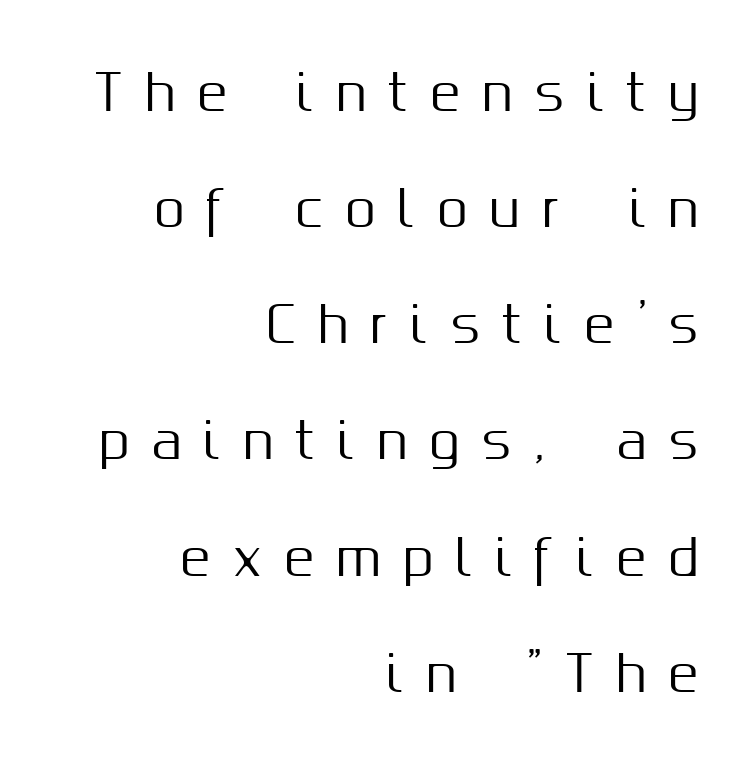
The type family on display is of the sans-serif kind. This is the regular roman posture of the typeface. Loosely led — the rows are spread out. The face used here is proportionally spaced, like ordinary book or web type. Display-style spreading of the glyphs; the letterfit is very open.
